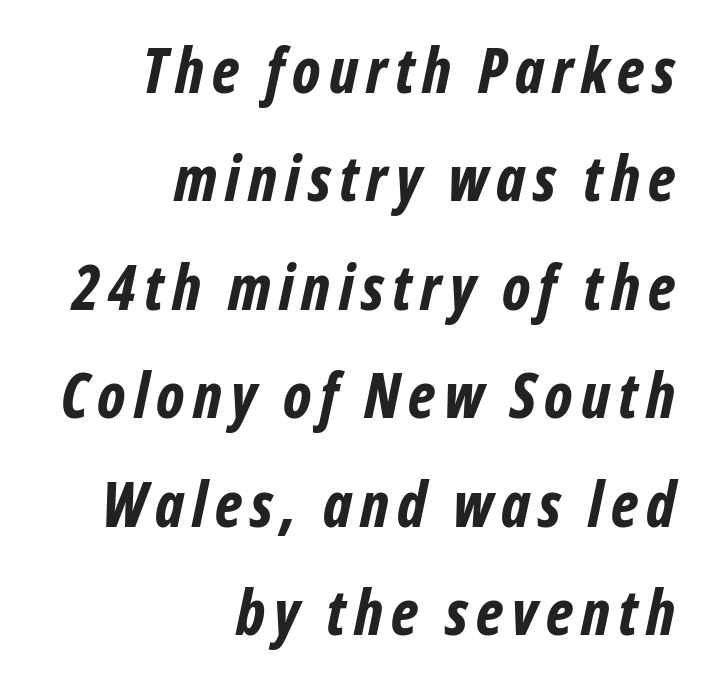
In terms of weight, the rendering is a true, heavy bold. Italic: yes, the glyphs are oblique. Letters rest on an invisible, unmarked baseline. Right-aligned paragraph, ragged on the left.
